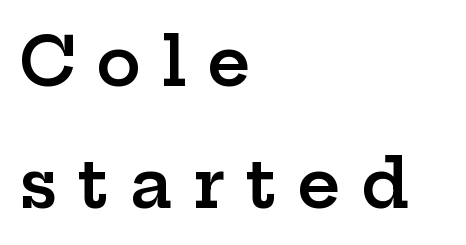
Q: Is the text bold? A: Semi-bold.
Q: Is the text italic (slanted)? A: No, it is upright.
Q: Is the typeface a serif or a sans-serif typeface? A: Serif.
Q: Is the text underlined? A: No.
Q: How is the paragraph aligned? A: Left-aligned.
Q: Is the spacing between letters normal or unusually wide? A: Unusually wide.
Q: Width (condensed, normal, or wide)? A: Wide.
Q: Stroke contrast? A: Low.
Q: x-height? A: Medium.
Q: Monospaced? A: No.
